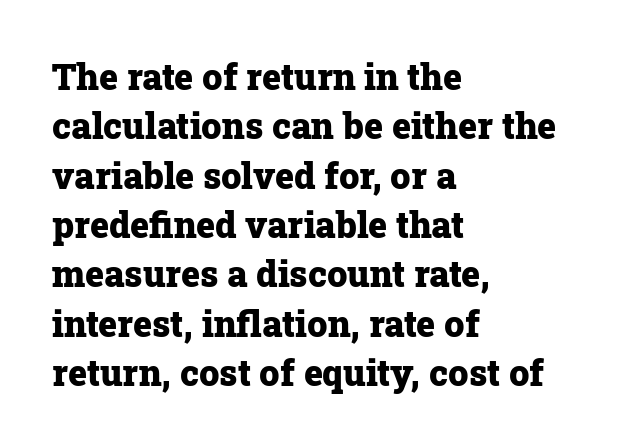
The lettering holds an erect, upright posture throughout. A classic flush-left, rag-right setting is used for this passage. The type is set solid horizontally, with unmodified tracking. In terms of weight, the rendering is a true, heavy bold. Successive baselines arrive at the customary interval.
